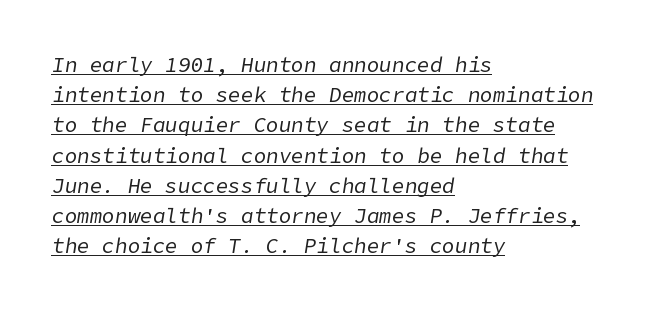
{"italic": "yes", "lean": "right", "slant_degrees": 9, "bold": "no", "underline": "yes", "align": "left", "line_spacing": "normal", "line_spacing_ratio": 1.44, "letter_spacing": "normal", "letter_spacing_em": 0.0, "glyph_px": 21}
